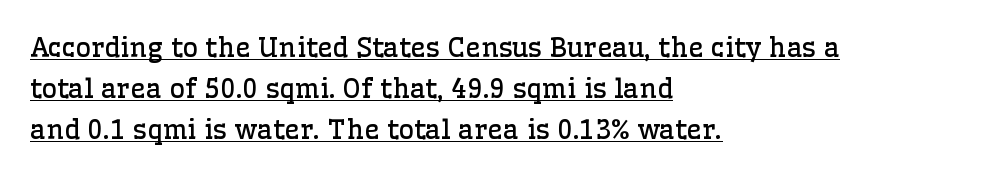
{"italic": "no", "bold": "no", "underline": "yes", "align": "left", "line_spacing": "normal", "line_spacing_ratio": 1.51, "letter_spacing": "normal", "letter_spacing_em": 0.0, "glyph_px": 27}
